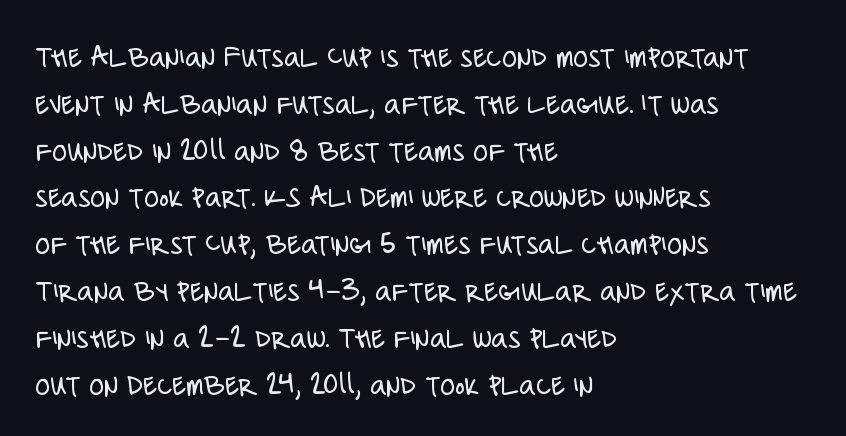
The image shows 31 px light, condensed sans-serif type, upright; set left-aligned, normal line spacing (1.51x), normal letter spacing, not underlined; low stroke contrast and a large x-height.
